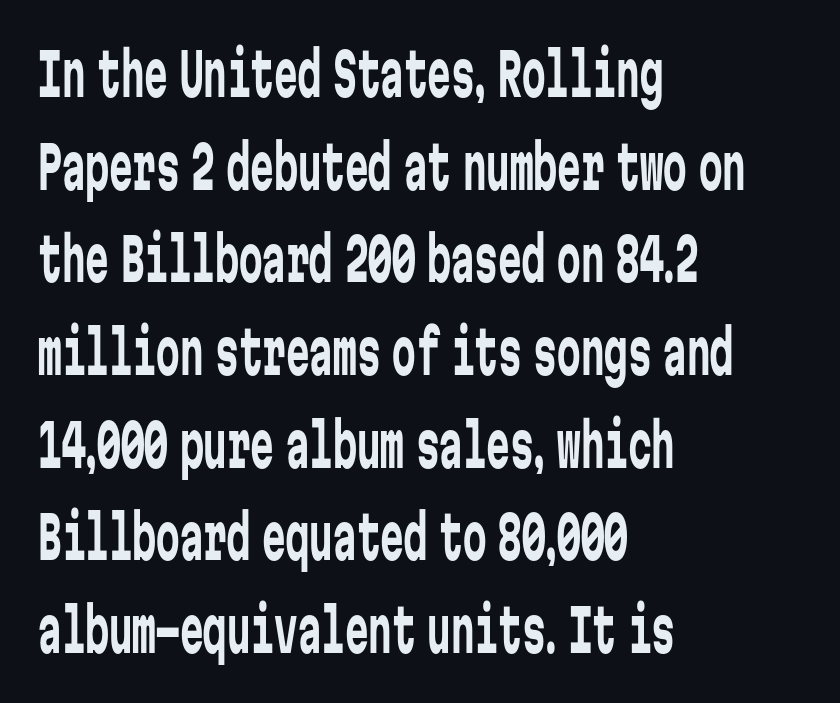
The image shows 59 px regular-weight, condensed sans-serif type, upright, monospaced; set left-aligned, normal line spacing (1.57x), normal letter spacing, not underlined; low stroke contrast and a medium x-height.
